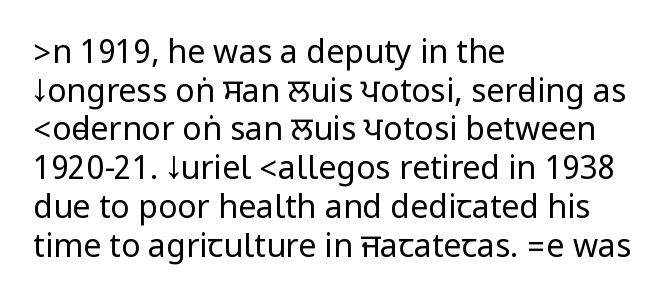
Stroke terminals: plain, sans-serif. Letters have the restrained weight of plain body copy at most. Which margin do the lines hug? The left one — the right edge is uneven. Characters remain perfectly vertical along every line. A clean baseline with only descenders dipping below it.
